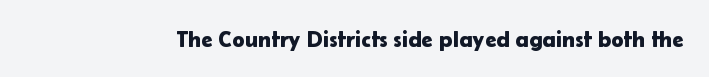
Each word holds together tightly as a unit, with standard inter-letter gaps. Posture: upright roman. The specimen omits any rule beneath the text block's lines.
